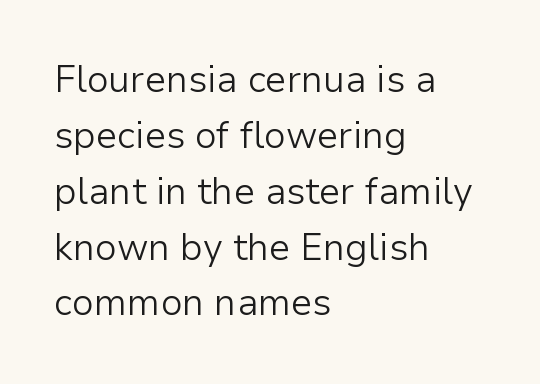
Q: Is the text bold? A: No.
Q: Is the text italic (slanted)? A: No, it is upright.
Q: Is the typeface a serif or a sans-serif typeface? A: Sans-serif.
Q: Is the text underlined? A: No.
Q: How is the paragraph aligned? A: Left-aligned.
Q: Is the spacing between letters normal or unusually wide? A: Normal.
Q: Is the spacing between lines tight, normal or loose? A: Normal.
Q: Width (condensed, normal, or wide)? A: Normal.
Q: Stroke contrast? A: Low.
Q: x-height? A: Medium.
Q: Monospaced? A: No.
